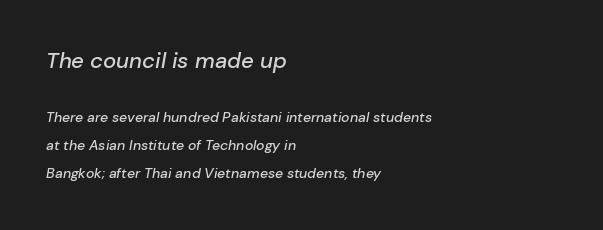
The image shows 22 px text type, italic (leaning right); set left-aligned, loose line spacing (2.01x), normal letter spacing, not underlined; the first (top) block is 1.57x larger.
